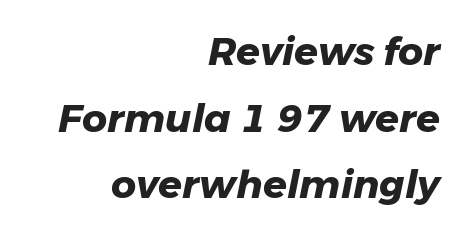
{"italic": "yes", "lean": "right", "slant_degrees": 11, "bold": "yes", "weight": "heavy", "width": "normal", "stroke_contrast": "low", "x_height": "medium", "monospaced": "no", "underline": "no", "align": "right", "line_spacing_ratio": 1.71, "letter_spacing": "normal", "letter_spacing_em": 0.0, "glyph_px": 39}
